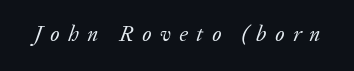
Q: Is the text bold? A: No.
Q: Is the text italic (slanted)? A: Yes, it leans right by about 20 degrees.
Q: Is the text underlined? A: No.
Q: Is the spacing between letters normal or unusually wide? A: Unusually wide.
